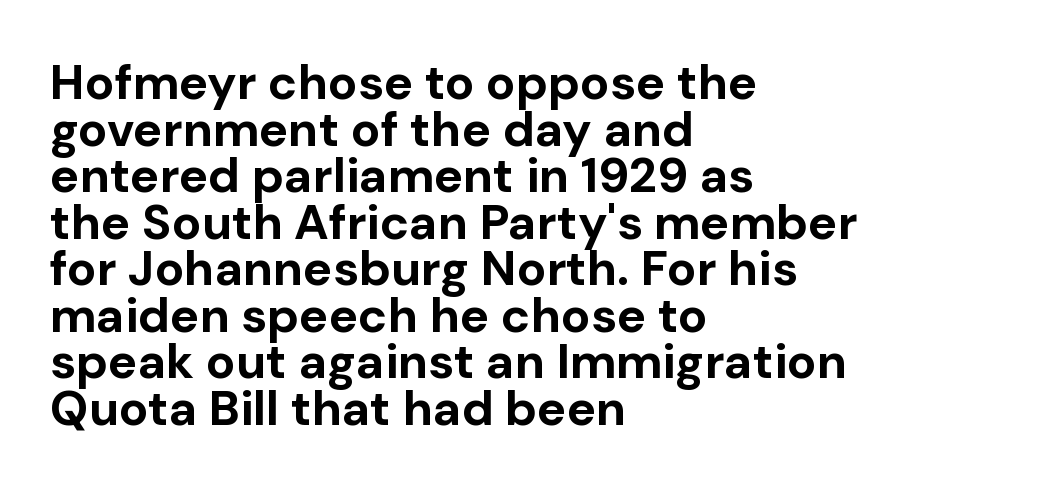
{"serif": "no", "italic": "no", "bold": "yes", "weight": "bold", "width": "normal", "stroke_contrast": "low", "x_height": "medium", "monospaced": "no", "underline": "no", "align": "left", "line_spacing": "tight", "line_spacing_ratio": 0.95, "letter_spacing": "normal", "letter_spacing_em": 0.0, "glyph_px": 49}
